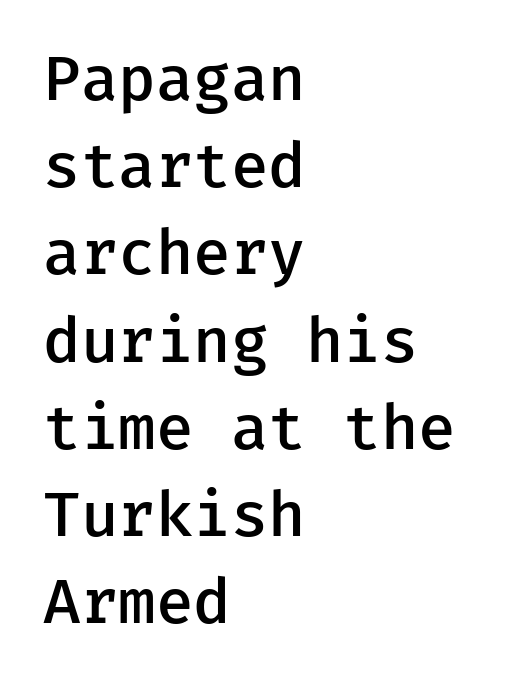
There is no visible air inserted between adjacent glyphs. Characters remain perfectly vertical along every line. Descender tails drop into unmarked territory. Where is the straight margin? On the left. Regarding leading, the lines here are spaced in the standard way. Classification — sans serif.
